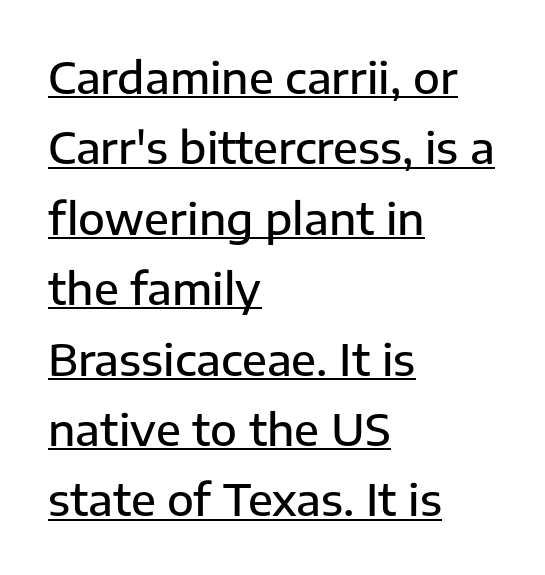
{"serif": "no", "italic": "no", "bold": "semi", "weight": "semibold", "width": "normal", "stroke_contrast": "low", "x_height": "medium", "monospaced": "no", "underline": "yes", "align": "left", "line_spacing": "normal", "line_spacing_ratio": 1.6, "letter_spacing": "normal", "letter_spacing_em": 0.0, "glyph_px": 44}
